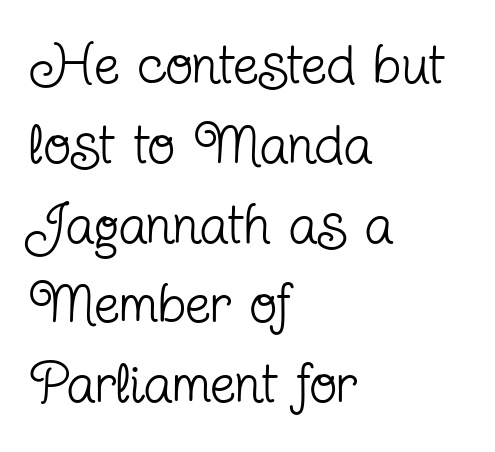
Do the letters lean? They stand straight. What's the leading like? Ordinary, nothing unusual. Compared with a centered layout, this one pins lines to the left instead. Check under the words: just untouched page. Are there feet on the stems? There are — it's a serif.
